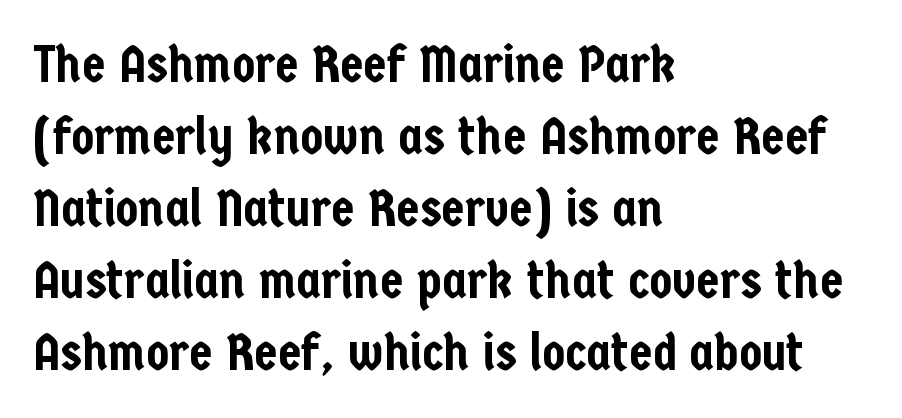
Italic? Not at all — the glyphs are vertical. Leftover space on each line is placed entirely after the last word. Baseline-to-baseline distance is the conventional proportion of letter height. A typesetter would call this proportional, since set widths differ per character. Here the glyphs are tracked normally, forming tight word shapes. Clear beneath every line of the passage.
